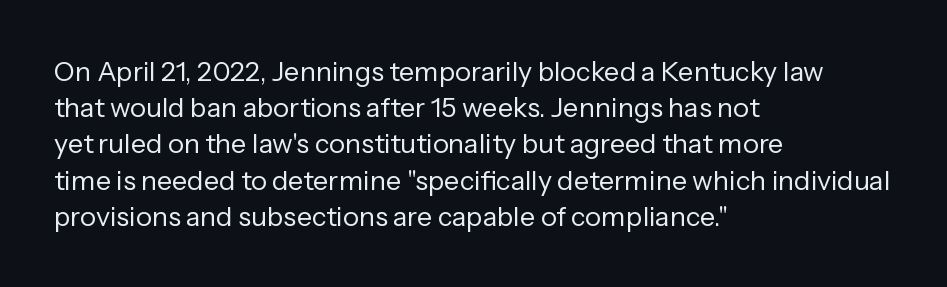
Q: Is the text bold? A: No.
Q: Is the text italic (slanted)? A: No, it is upright.
Q: Is the text underlined? A: No.
Q: How is the paragraph aligned? A: Left-aligned.
Q: Is the spacing between letters normal or unusually wide? A: Normal.
Q: Is the spacing between lines tight, normal or loose? A: Normal.
